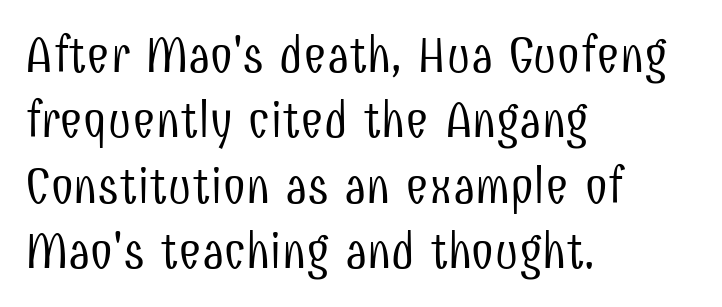
Q: Is the text bold? A: No.
Q: Is the text italic (slanted)? A: No, it is upright.
Q: Is the typeface a serif or a sans-serif typeface? A: Sans-serif.
Q: Is the text underlined? A: No.
Q: How is the paragraph aligned? A: Left-aligned.
Q: Is the spacing between letters normal or unusually wide? A: Normal.
Q: Is the spacing between lines tight, normal or loose? A: Normal.
Q: Width (condensed, normal, or wide)? A: Condensed.
Q: Stroke contrast? A: Low.
Q: x-height? A: Medium.
Q: Monospaced? A: No.
